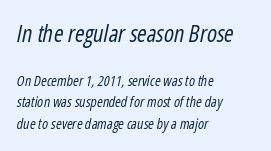
Q: Is the text bold? A: No.
Q: Is the text italic (slanted)? A: Yes, it leans right by about 12 degrees.
Q: Is the text underlined? A: No.
Q: How is the paragraph aligned? A: Left-aligned.
Q: Is the spacing between letters normal or unusually wide? A: Normal.
Q: Is the spacing between lines tight, normal or loose? A: Normal.
Q: Which block of text is set in a larger size, the first (top) or the second (bottom)? A: The first (top) one.
